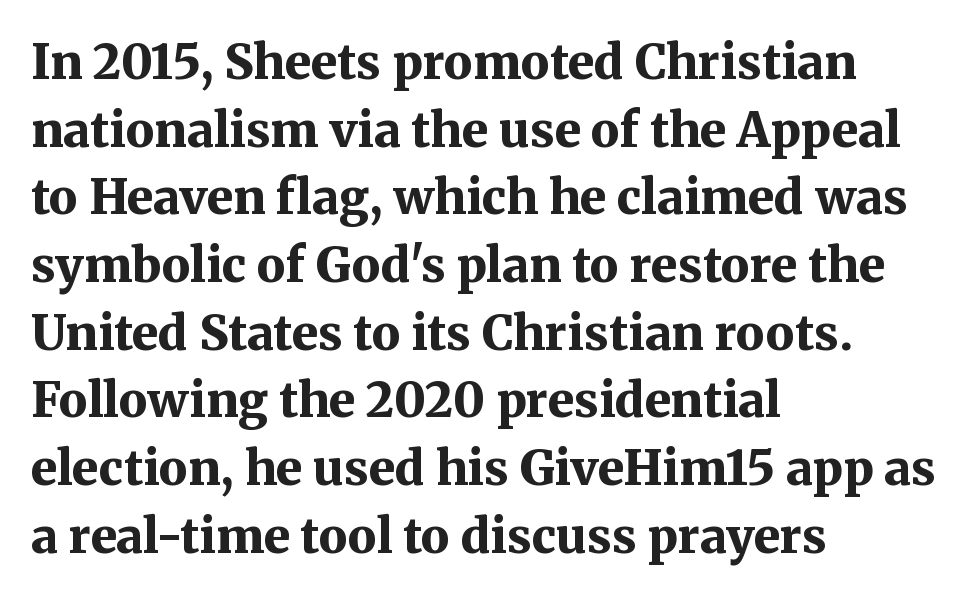
Q: Is the text bold? A: Yes.
Q: Is the text italic (slanted)? A: No, it is upright.
Q: Is the typeface a serif or a sans-serif typeface? A: Serif.
Q: Is the text underlined? A: No.
Q: How is the paragraph aligned? A: Left-aligned.
Q: Is the spacing between letters normal or unusually wide? A: Normal.
Q: Is the spacing between lines tight, normal or loose? A: Normal.
Q: Width (condensed, normal, or wide)? A: Normal.
Q: Stroke contrast? A: Medium.
Q: x-height? A: Medium.
Q: Monospaced? A: No.
